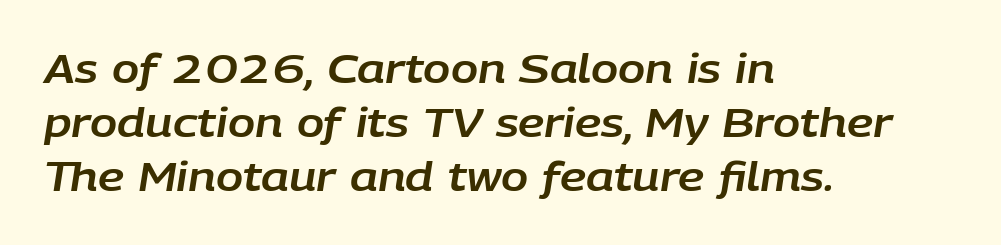
The image shows 40 px text type, italic (leaning right); set left-aligned, normal line spacing (1.35x), normal letter spacing, not underlined; low stroke contrast and a large x-height.
